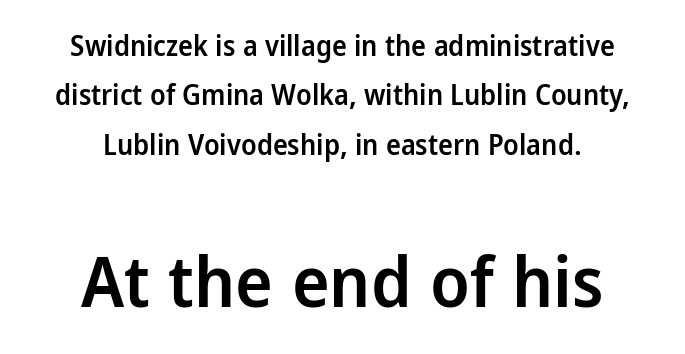
{"serif": "no", "italic": "no", "bold": "semi", "weight": "semibold", "width": "normal", "stroke_contrast": "low", "x_height": "medium", "monospaced": "no", "underline": "no", "align": "center", "line_spacing_ratio": 1.76, "letter_spacing": "normal", "letter_spacing_em": 0.0, "larger_block": "second", "size_ratio": 2.54, "glyph_px": 71}
